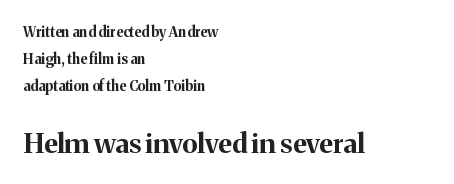
Q: Is the text bold? A: Yes.
Q: Is the text italic (slanted)? A: No, it is upright.
Q: Is the text underlined? A: No.
Q: How is the paragraph aligned? A: Left-aligned.
Q: Is the spacing between letters normal or unusually wide? A: Normal.
Q: Is the spacing between lines tight, normal or loose? A: Loose.
Q: Which block of text is set in a larger size, the first (top) or the second (bottom)? A: The second (bottom) one.
